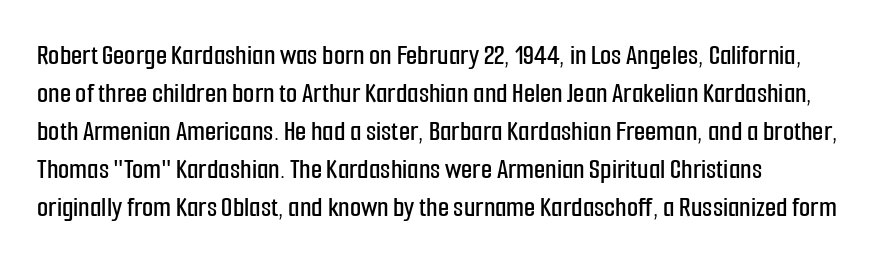
Q: Is the text italic (slanted)? A: No, it is upright.
Q: Is the typeface a serif or a sans-serif typeface? A: Sans-serif.
Q: Is the text underlined? A: No.
Q: Is the spacing between letters normal or unusually wide? A: Normal.
Q: Is the spacing between lines tight, normal or loose? A: Normal.
Q: Width (condensed, normal, or wide)? A: Condensed.
Q: Stroke contrast? A: Low.
Q: x-height? A: Medium.
Q: Monospaced? A: No.
